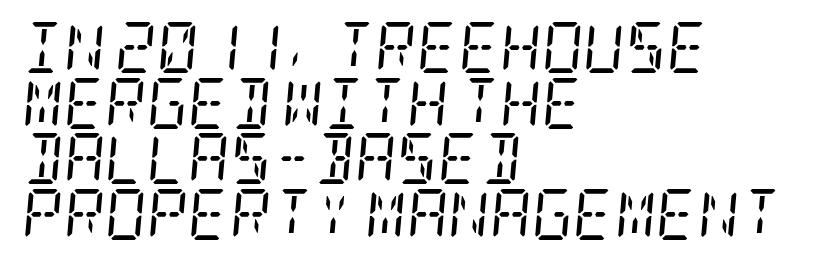
The image shows 51 px regular-weight, condensed serif type, italic (leaning right); set left-aligned, tight line spacing (1.09x), normal letter spacing, not underlined; low stroke contrast and a large x-height.
